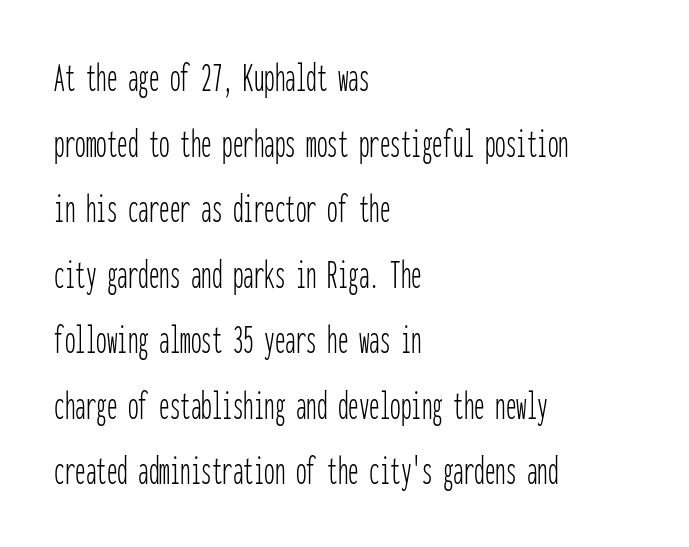
Q: Is the text bold? A: No.
Q: Is the text italic (slanted)? A: No, it is upright.
Q: Is the typeface a serif or a sans-serif typeface? A: Sans-serif.
Q: Is the text underlined? A: No.
Q: How is the paragraph aligned? A: Left-aligned.
Q: Is the spacing between letters normal or unusually wide? A: Normal.
Q: Is the spacing between lines tight, normal or loose? A: Normal.
Q: Width (condensed, normal, or wide)? A: Condensed.
Q: Stroke contrast? A: Low.
Q: x-height? A: Medium.
Q: Monospaced? A: Yes.
